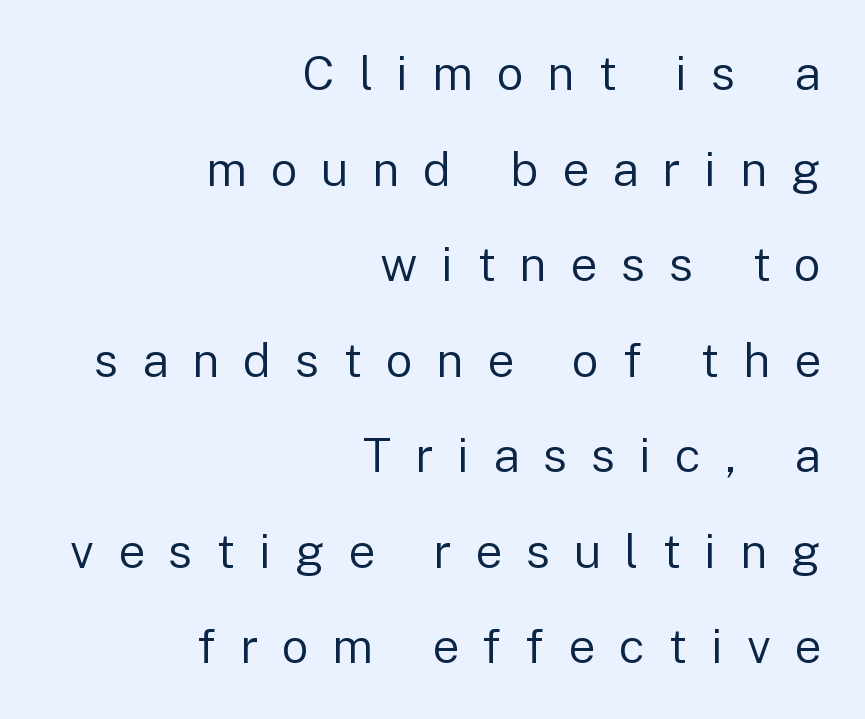
{"serif": "no", "italic": "no", "bold": "no", "weight": "regular", "width": "normal", "stroke_contrast": "low", "x_height": "medium", "monospaced": "no", "underline": "no", "align": "right", "line_spacing": "loose", "line_spacing_ratio": 1.99, "letter_spacing": "wide", "letter_spacing_em": 0.49, "glyph_px": 48}
